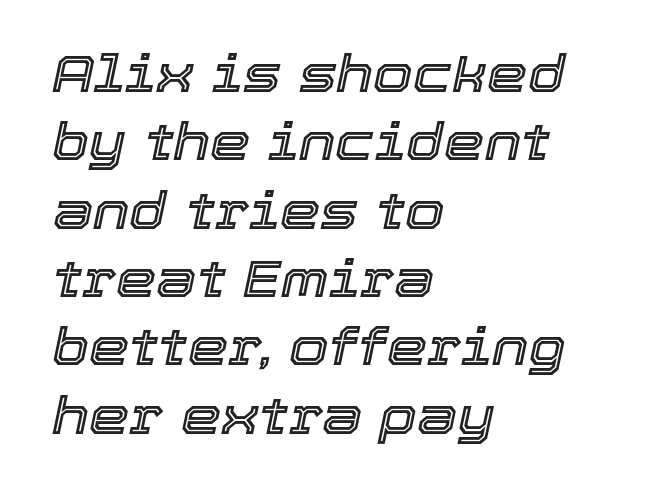
{"italic": "yes", "lean": "right", "slant_degrees": 12, "width": "normal", "x_height": "medium", "monospaced": "no", "underline": "no", "align": "left", "line_spacing": "normal", "line_spacing_ratio": 1.34, "letter_spacing": "normal", "letter_spacing_em": 0.0, "glyph_px": 51}
